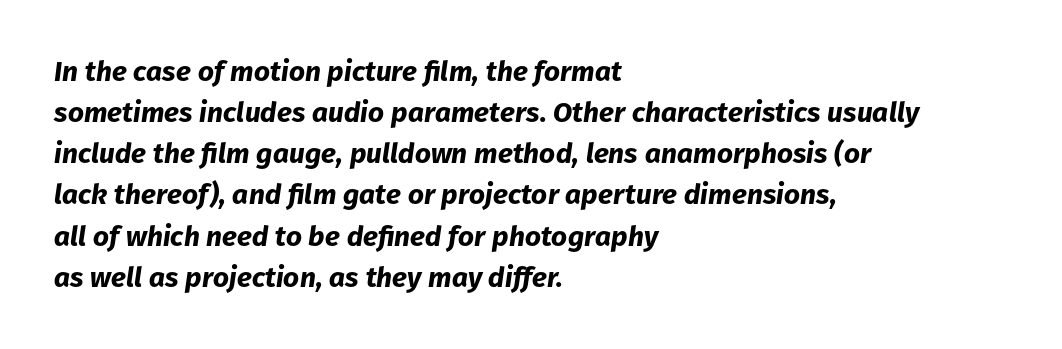
Q: Is the text bold? A: Yes.
Q: Is the text italic (slanted)? A: Yes, it leans right by about 8 degrees.
Q: Is the text underlined? A: No.
Q: How is the paragraph aligned? A: Left-aligned.
Q: Is the spacing between letters normal or unusually wide? A: Normal.
Q: Is the spacing between lines tight, normal or loose? A: Normal.
Q: Width (condensed, normal, or wide)? A: Normal.
Q: Stroke contrast? A: Low.
Q: x-height? A: Medium.
Q: Monospaced? A: No.
